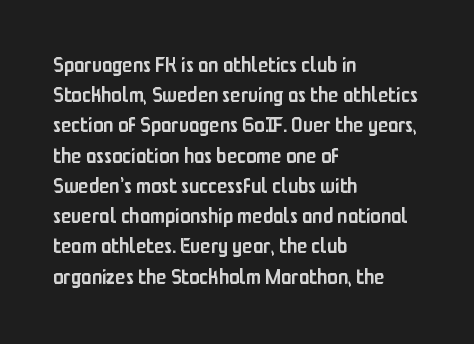
Q: Is the text bold? A: Semi-bold.
Q: Is the text italic (slanted)? A: No, it is upright.
Q: Is the text underlined? A: No.
Q: How is the paragraph aligned? A: Left-aligned.
Q: Is the spacing between letters normal or unusually wide? A: Normal.
Q: Is the spacing between lines tight, normal or loose? A: Normal.
